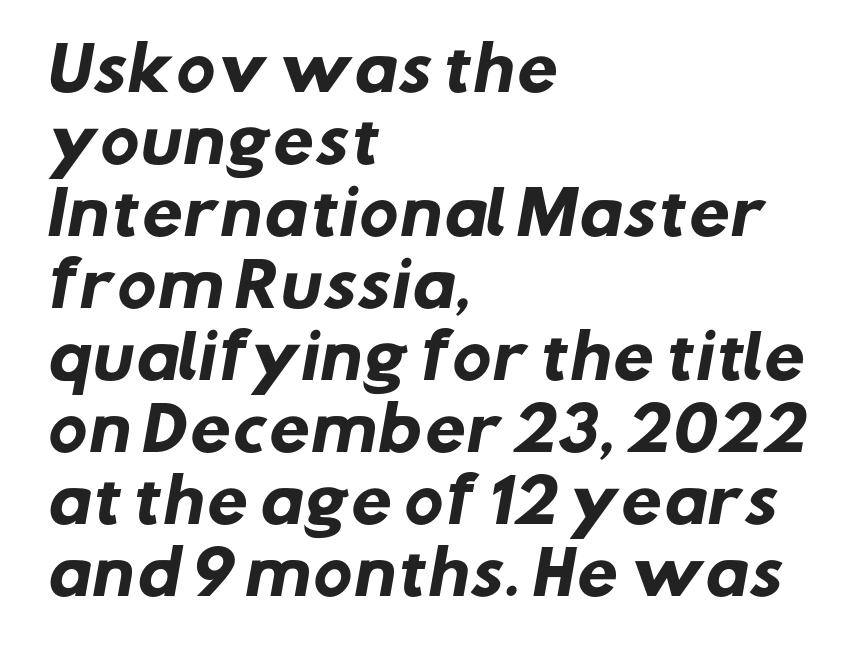
{"serif": "no", "bold": "yes", "weight": "heavy", "width": "normal", "stroke_contrast": "low", "x_height": "medium", "monospaced": "no", "underline": "no", "align": "left", "line_spacing_ratio": 1.22, "letter_spacing": "normal", "letter_spacing_em": 0.0, "glyph_px": 59}
